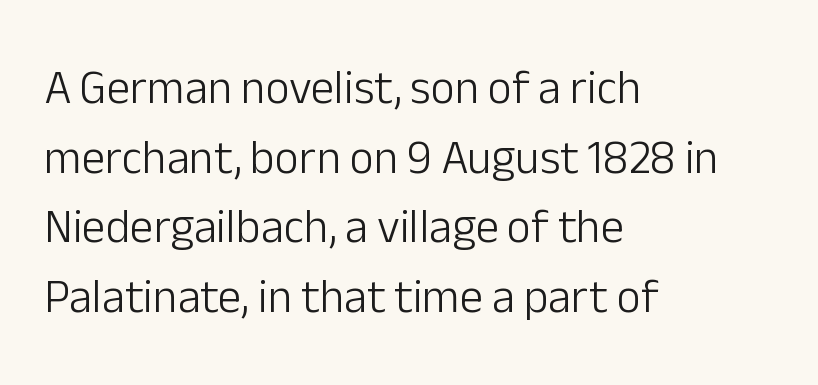
{"serif": "no", "italic": "no", "bold": "no", "weight": "light", "width": "normal", "stroke_contrast": "low", "x_height": "medium", "monospaced": "no", "underline": "no", "align": "left", "line_spacing": "normal", "line_spacing_ratio": 1.48, "letter_spacing": "normal", "letter_spacing_em": 0.0, "glyph_px": 47}
